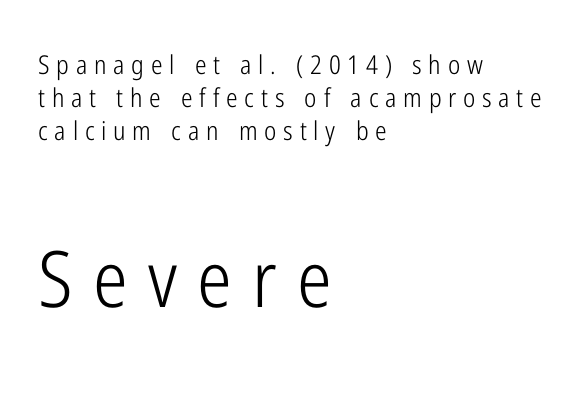
The rendering inserts visible extra space after every character. These lines are composed in type without serifs. The rows are spaced the way most documents space them. Beneath every word, the page is bare. The letters look calm and open, with moderate or lighter stems. These lines are set flush left with a ragged right edge.
